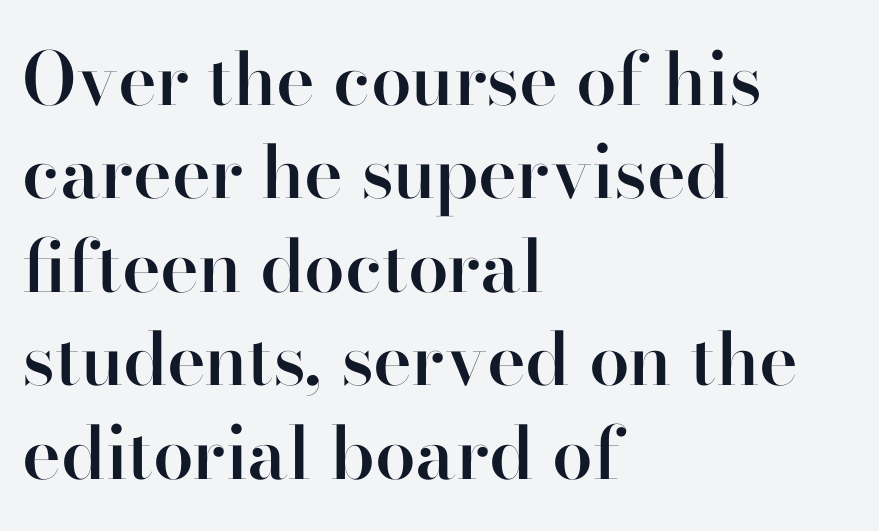
The glyphs are unaccompanied by any horizontal stroke below them. The rendering uses natural spacing where letterforms have individual widths. A fair bit of extra ink — the face is semibold, not bold. The passage is arranged the way most books set body copy — flush left. Quick note: interline space is typical.
